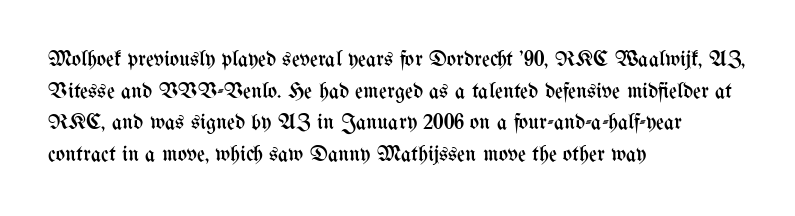
Ordinary non-slanted type is in use. Whoever set this chose a conventional vertical rhythm. Nothing unusual about the tracking: characters are spaced as the font intends. Every row of glyphs begins at an identical x-position on the left.
